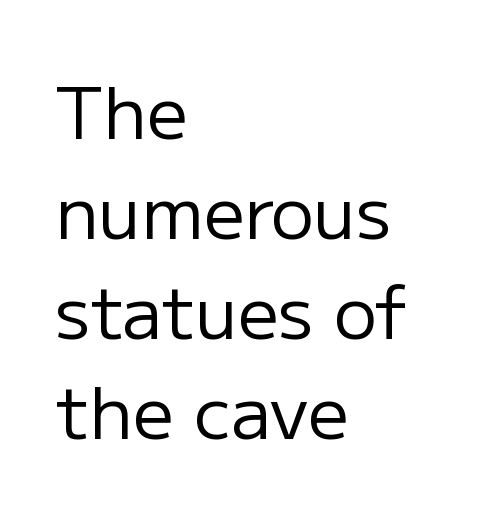
The face used here is proportionally spaced, like ordinary book or web type. One glance says typical: line gaps are just what's usual. The words here are not underlined. In terms of posture, this sample is upright.
